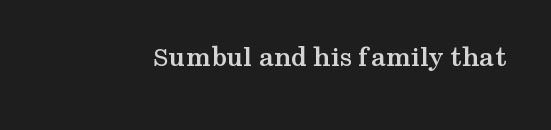
The image shows 28 px semibold, wide serif type, upright; set normal letter spacing, not underlined; medium stroke contrast and a medium x-height.
